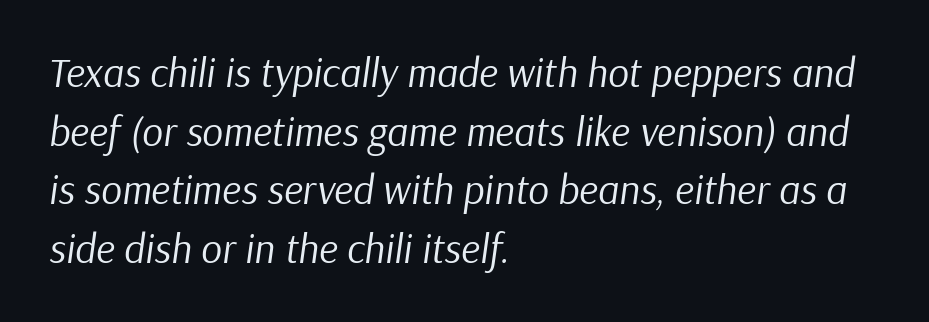
Q: Is the text bold? A: No.
Q: Is the text italic (slanted)? A: Yes, it leans right by about 9 degrees.
Q: Is the text underlined? A: No.
Q: How is the paragraph aligned? A: Left-aligned.
Q: Is the spacing between letters normal or unusually wide? A: Normal.
Q: Is the spacing between lines tight, normal or loose? A: Normal.
Q: Width (condensed, normal, or wide)? A: Normal.
Q: Stroke contrast? A: Low.
Q: x-height? A: Medium.
Q: Monospaced? A: No.
